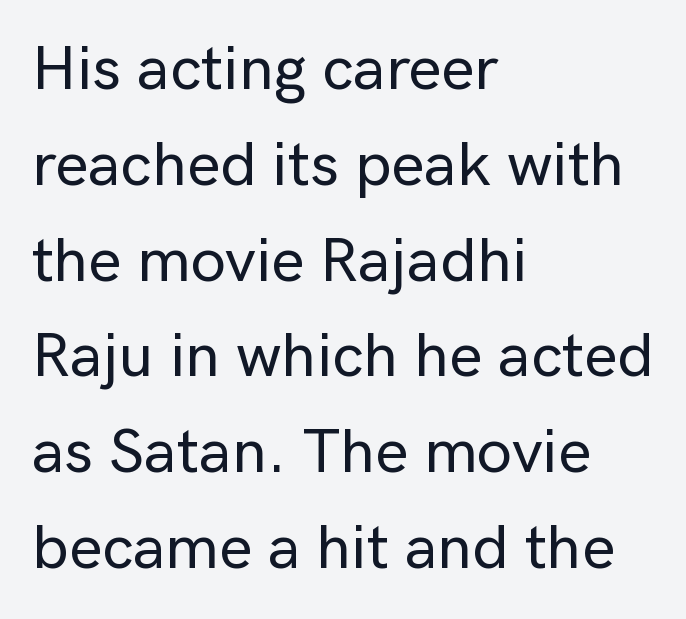
The image shows 63 px sans-serif type, upright; set left-aligned, normal line spacing (1.52x), normal letter spacing, not underlined; low stroke contrast and a medium x-height.
